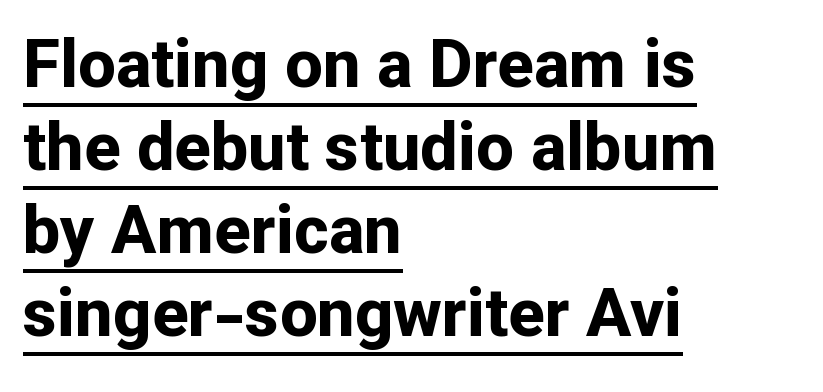
The image shows 67 px bold sans-serif type, upright; set left-aligned, line spacing 1.24x, normal letter spacing, underlined; low stroke contrast and a medium x-height.
